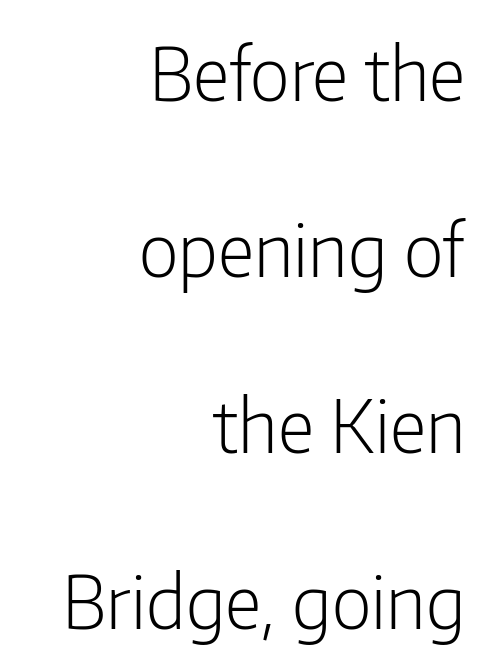
Q: Is the text bold? A: No.
Q: Is the text italic (slanted)? A: No, it is upright.
Q: Is the typeface a serif or a sans-serif typeface? A: Sans-serif.
Q: Is the text underlined? A: No.
Q: How is the paragraph aligned? A: Right-aligned.
Q: Is the spacing between letters normal or unusually wide? A: Normal.
Q: Is the spacing between lines tight, normal or loose? A: Loose.
Q: Width (condensed, normal, or wide)? A: Condensed.
Q: Stroke contrast? A: Low.
Q: x-height? A: Medium.
Q: Monospaced? A: No.
